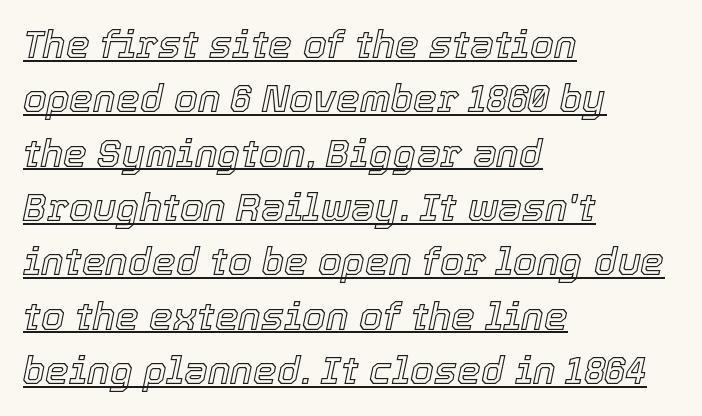
The image shows 38 px text type, italic (leaning right); set left-aligned, normal line spacing (1.43x), normal letter spacing, underlined; a medium x-height.
